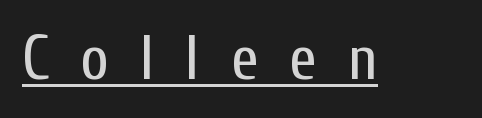
{"serif": "no", "italic": "no", "bold": "no", "weight": "regular", "width": "condensed", "stroke_contrast": "low", "x_height": "medium", "monospaced": "no", "underline": "yes", "letter_spacing": "wide", "letter_spacing_em": 0.49, "glyph_px": 63}
